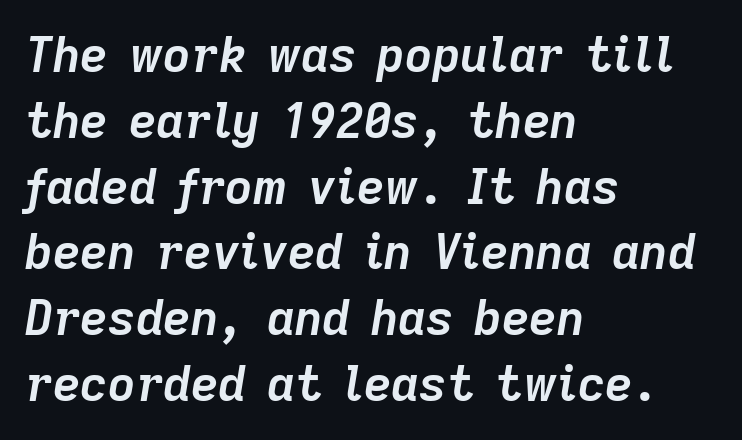
{"italic": "yes", "lean": "right", "slant_degrees": 9, "bold": "yes", "weight": "semibold", "width": "normal", "stroke_contrast": "low", "x_height": "medium", "monospaced": "no", "underline": "no", "align": "left", "line_spacing": "normal", "line_spacing_ratio": 1.37, "letter_spacing": "normal", "letter_spacing_em": 0.0, "glyph_px": 48}
